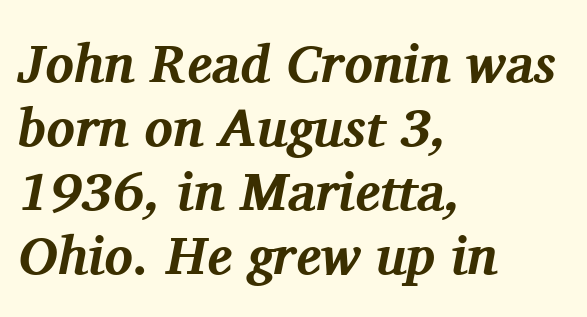
The image shows 53 px bold serif type, italic (leaning right); set left-aligned, line spacing 1.21x, normal letter spacing, not underlined; medium stroke contrast and a medium x-height.
